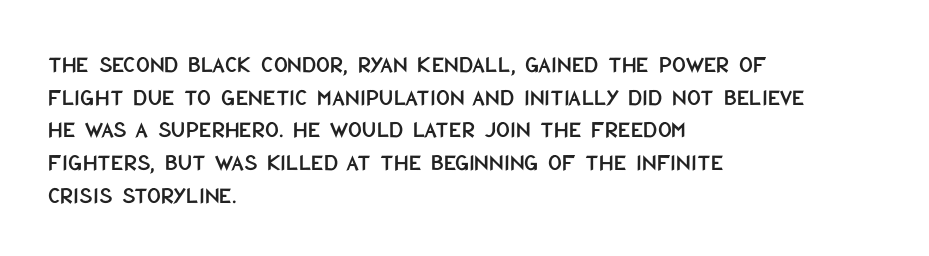
The vertical gap from one line to the next is medium. The rendering keeps characters at their native spacing. The axis of the letterforms is exactly vertical. Bare-footed words on every line. In CSS terms this would be text-align: left.
